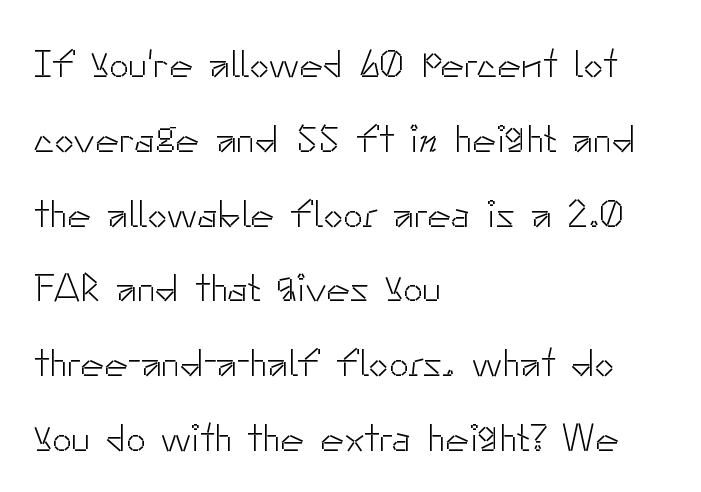
{"serif": "no", "italic": "no", "bold": "no", "weight": "light", "width": "normal", "stroke_contrast": "low", "x_height": "small", "monospaced": "no", "underline": "no", "align": "left", "line_spacing_ratio": 1.87, "letter_spacing": "normal", "letter_spacing_em": 0.0, "glyph_px": 40}
